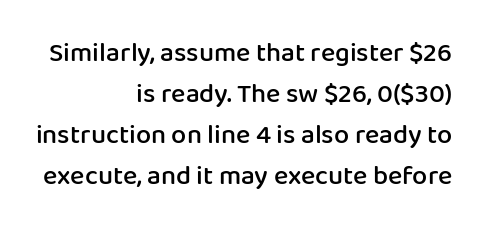
Evenly set lines give the paragraph a standard silhouette. Does the weight exceed regular? Yes, but only to semibold. The baseline area is clear. This rendering uses right alignment, leaving the left contour irregular. You can tell it's not italic because the verticals are truly vertical. Students, note that the glyphs here touch the page at normal intervals.
